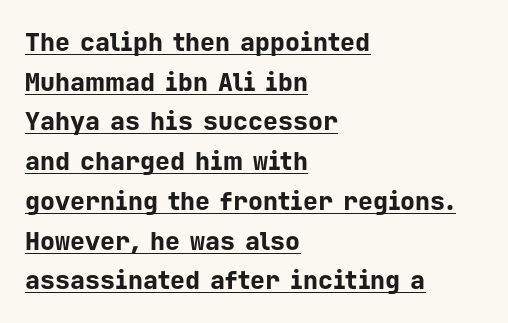
Q: Is the text bold? A: Yes.
Q: Is the text italic (slanted)? A: No, it is upright.
Q: Is the text underlined? A: Yes.
Q: How is the paragraph aligned? A: Left-aligned.
Q: Is the spacing between letters normal or unusually wide? A: Normal.
Q: Is the spacing between lines tight, normal or loose? A: Normal.
